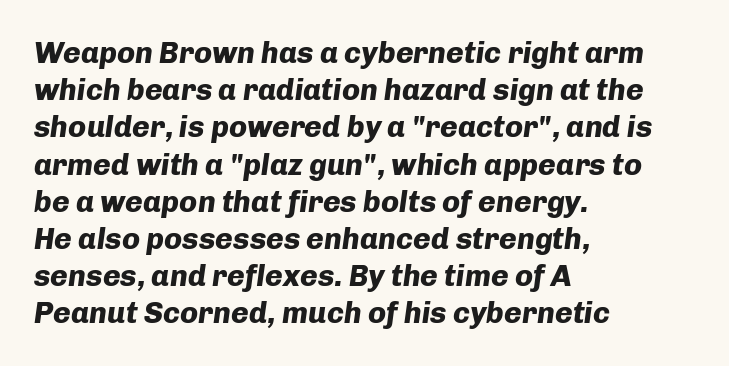
{"italic": "yes", "lean": "right", "slant_degrees": 8, "bold": "yes", "weight": "heavy", "width": "normal", "stroke_contrast": "low", "x_height": "medium", "monospaced": "no", "underline": "no", "align": "left", "line_spacing_ratio": 1.24, "letter_spacing": "normal", "letter_spacing_em": 0.0, "glyph_px": 30}
